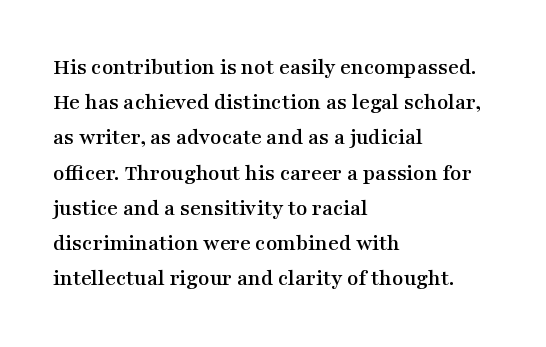
The image shows 23 px text type, upright; set left-aligned, normal line spacing (1.53x), normal letter spacing, not underlined.
